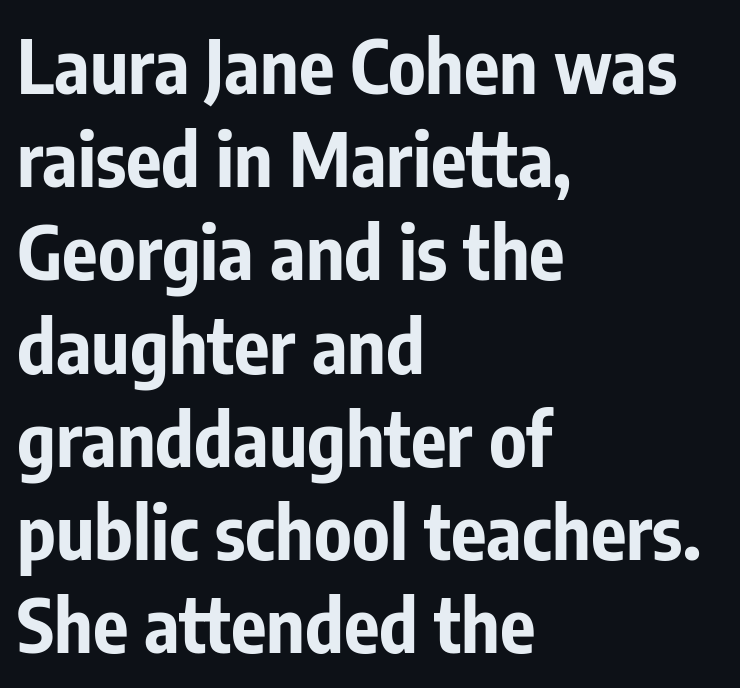
Q: Is the text bold? A: Yes.
Q: Is the text italic (slanted)? A: No, it is upright.
Q: Is the typeface a serif or a sans-serif typeface? A: Sans-serif.
Q: Is the text underlined? A: No.
Q: How is the paragraph aligned? A: Left-aligned.
Q: Is the spacing between letters normal or unusually wide? A: Normal.
Q: Is the spacing between lines tight, normal or loose? A: Normal.
Q: Width (condensed, normal, or wide)? A: Condensed.
Q: Stroke contrast? A: Low.
Q: x-height? A: Medium.
Q: Monospaced? A: No.
